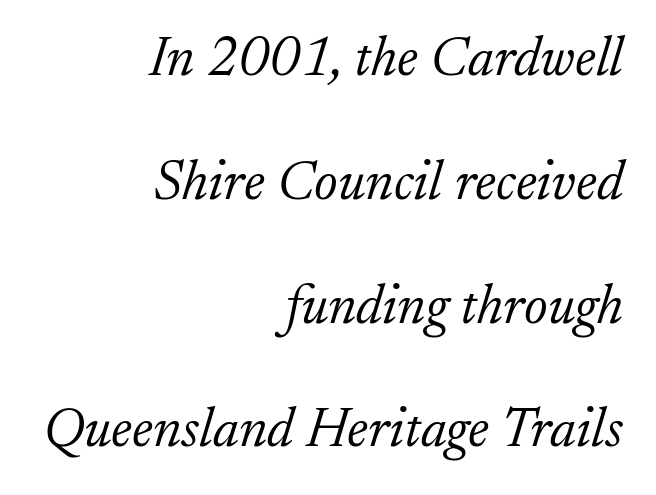
The image shows 56 px light serif type, italic (leaning right); set right-aligned, loose line spacing (2.21x), normal letter spacing, not underlined; low stroke contrast and a small x-height.
